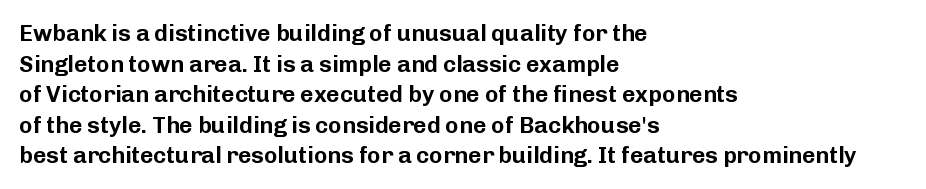
The image shows 23 px text type, upright; set left-aligned, normal line spacing (1.33x), normal letter spacing, not underlined.
